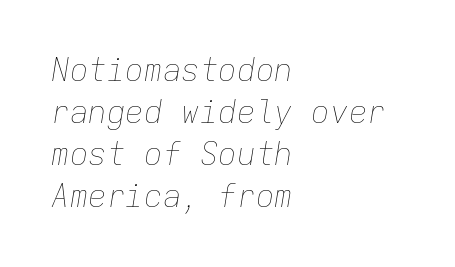
The image shows 31 px thin type, italic (leaning right), monospaced; set left-aligned, normal line spacing (1.35x), normal letter spacing, not underlined; low stroke contrast and a medium x-height.
